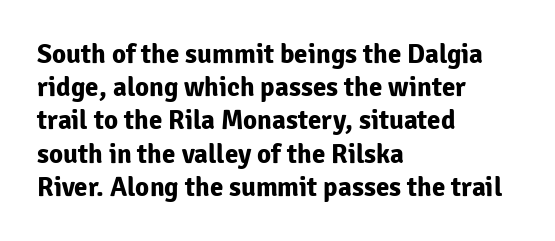
There is no visible air inserted between adjacent glyphs. In terms of weight, the rendering is a true, heavy bold. Visually the block forms a straight wall on the left and a jagged coastline on the right. Lines of text with bare space underneath. If you drew a line through each stem, it would be perfectly vertical.
